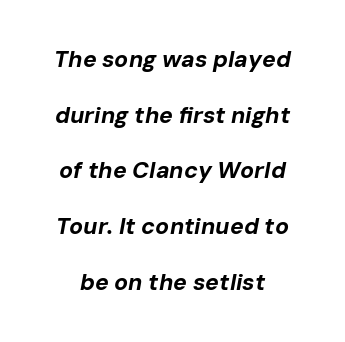
{"italic": "yes", "lean": "right", "slant_degrees": 10, "bold": "yes", "underline": "no", "line_spacing": "loose", "line_spacing_ratio": 2.42, "letter_spacing": "normal", "letter_spacing_em": 0.0, "glyph_px": 23}
